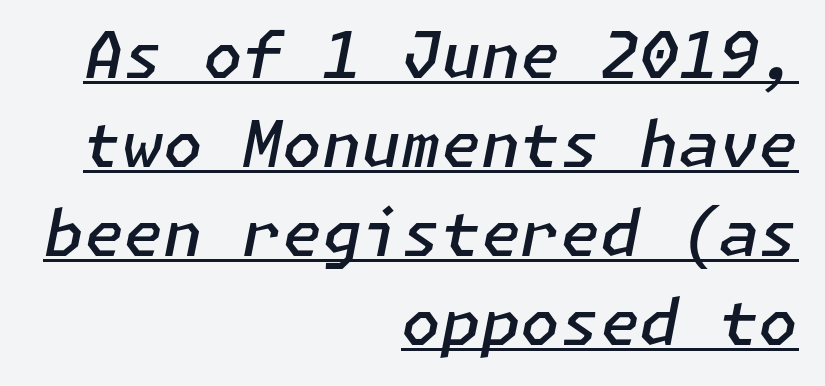
{"italic": "yes", "lean": "right", "slant_degrees": 11, "bold": "semi", "weight": "semibold", "width": "normal", "stroke_contrast": "low", "x_height": "medium", "underline": "yes", "align": "right", "line_spacing": "normal", "line_spacing_ratio": 1.39, "letter_spacing": "normal", "letter_spacing_em": 0.0, "glyph_px": 64}
